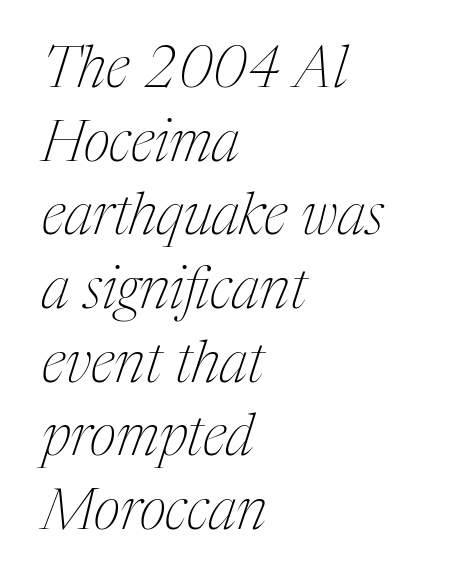
Q: Is the text bold? A: No.
Q: Is the text italic (slanted)? A: Yes, it leans right by about 17 degrees.
Q: Is the typeface a serif or a sans-serif typeface? A: Serif.
Q: Is the text underlined? A: No.
Q: How is the paragraph aligned? A: Left-aligned.
Q: Is the spacing between letters normal or unusually wide? A: Normal.
Q: Is the spacing between lines tight, normal or loose? A: Normal.
Q: Width (condensed, normal, or wide)? A: Condensed.
Q: Stroke contrast? A: Medium.
Q: x-height? A: Medium.
Q: Monospaced? A: No.
